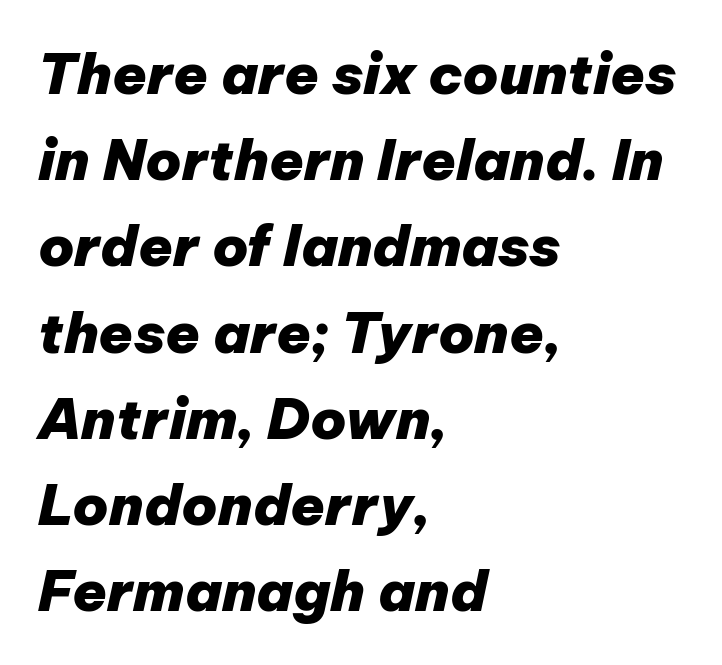
Tall strokes in this sample are angled rather than plumb. The paragraph has a hard left edge and a soft right edge. Spacing verdict: proportional, widths tailored to each character. The specimen omits any rule beneath the text block's lines. How would I describe the line gaps? Plain and ordinary. You'd pick this weight for a headline — it's a proper bold.
